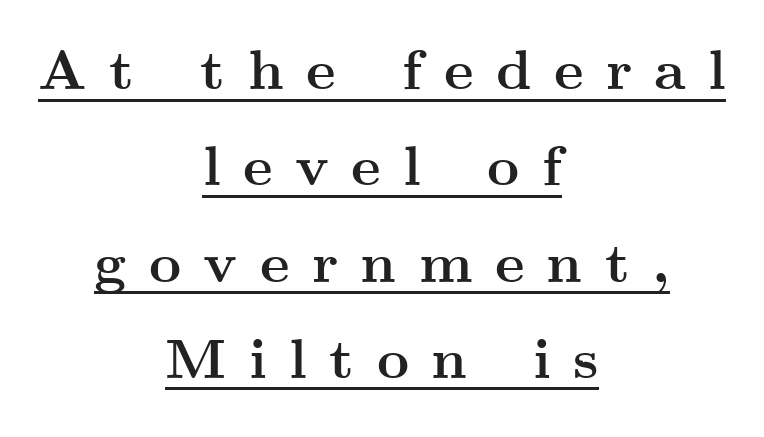
The image shows 56 px semibold, wide serif type, upright; set centered, line spacing 1.72x, unusually wide letter spacing (+0.4 em), underlined; medium stroke contrast and a small x-height.
